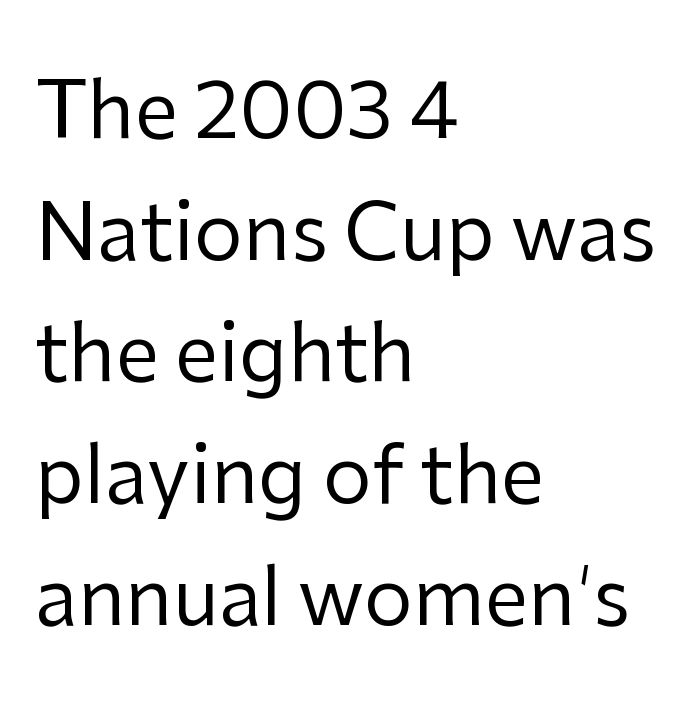
Q: Is the text bold? A: No.
Q: Is the text italic (slanted)? A: No, it is upright.
Q: Is the typeface a serif or a sans-serif typeface? A: Sans-serif.
Q: Is the text underlined? A: No.
Q: How is the paragraph aligned? A: Left-aligned.
Q: Is the spacing between letters normal or unusually wide? A: Normal.
Q: Is the spacing between lines tight, normal or loose? A: Normal.
Q: Width (condensed, normal, or wide)? A: Normal.
Q: Stroke contrast? A: Low.
Q: x-height? A: Medium.
Q: Monospaced? A: No.
